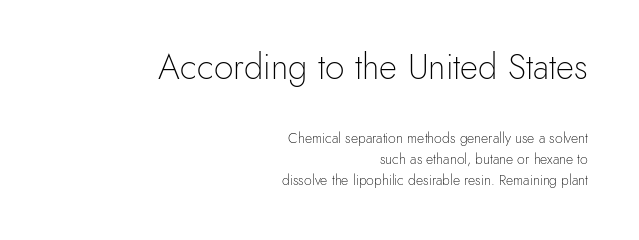
Q: Is the text bold? A: No.
Q: Is the text italic (slanted)? A: No, it is upright.
Q: Is the typeface a serif or a sans-serif typeface? A: Sans-serif.
Q: Is the text underlined? A: No.
Q: How is the paragraph aligned? A: Right-aligned.
Q: Is the spacing between letters normal or unusually wide? A: Normal.
Q: Is the spacing between lines tight, normal or loose? A: Normal.
Q: Which block of text is set in a larger size, the first (top) or the second (bottom)? A: The first (top) one.
Q: Width (condensed, normal, or wide)? A: Normal.
Q: x-height? A: Small.
Q: Monospaced? A: No.
